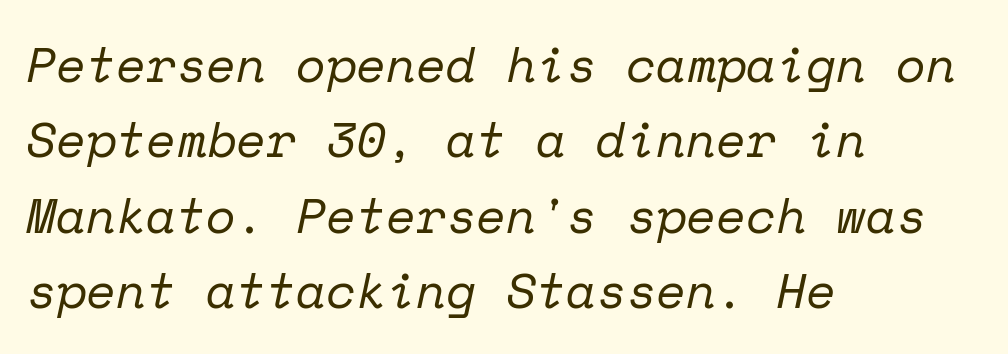
The image shows 49 px regular-weight serif type, italic (leaning right), monospaced; set left-aligned, normal line spacing (1.54x), normal letter spacing, not underlined; low stroke contrast and a medium x-height.
